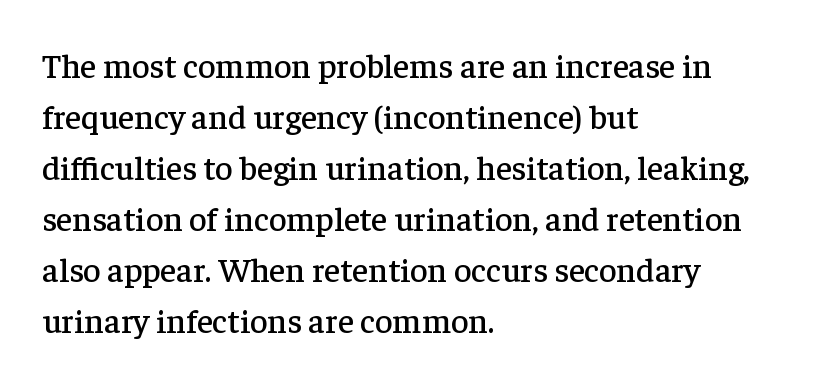
Descenders are the only things crossing below the line. Default kerning and tracking; the words read as compact shapes. It's the straight-up-and-down kind of type. Horizontally, the lines are justified to the leading edge only.
